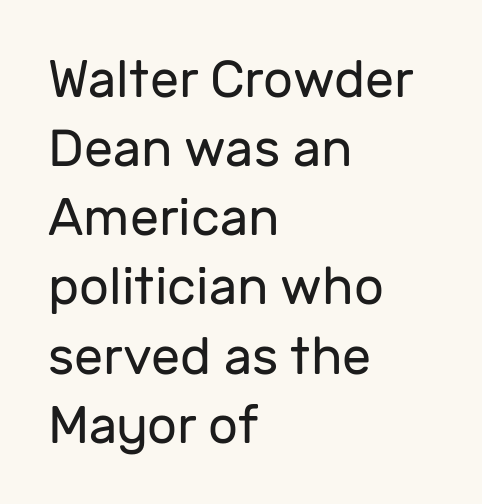
The image shows 52 px regular-weight sans-serif type, upright; set left-aligned, normal line spacing (1.33x), normal letter spacing, not underlined; low stroke contrast and a medium x-height.
